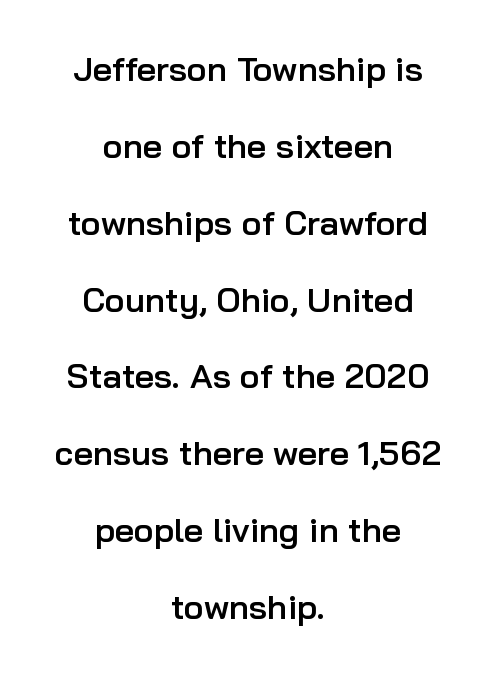
{"serif": "no", "italic": "no", "bold": "semi", "weight": "semibold", "width": "normal", "stroke_contrast": "low", "x_height": "medium", "monospaced": "no", "underline": "no", "align": "center", "line_spacing": "loose", "line_spacing_ratio": 2.26, "letter_spacing": "normal", "letter_spacing_em": 0.0, "glyph_px": 34}
